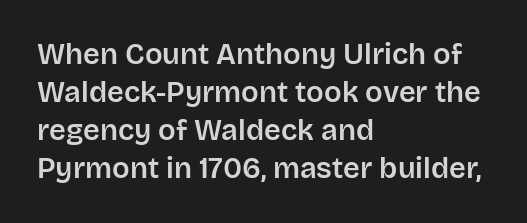
The image shows 29 px sans-serif type, upright; set left-aligned, normal line spacing (1.31x), normal letter spacing, not underlined; low stroke contrast and a large x-height.
